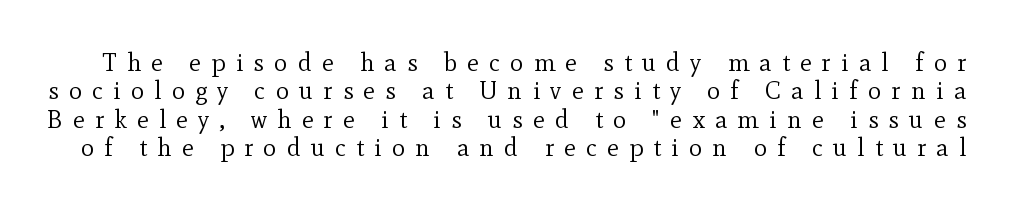
The image shows 25 px text type, upright; set tight line spacing (1.14x), unusually wide letter spacing (+0.41 em), not underlined.
